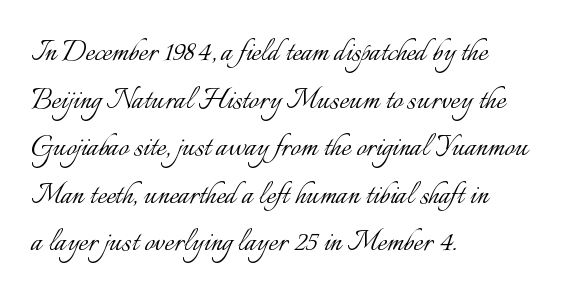
The image shows 36 px light type; set left-aligned, normal line spacing (1.32x), normal letter spacing, not underlined; low stroke contrast and a small x-height.
